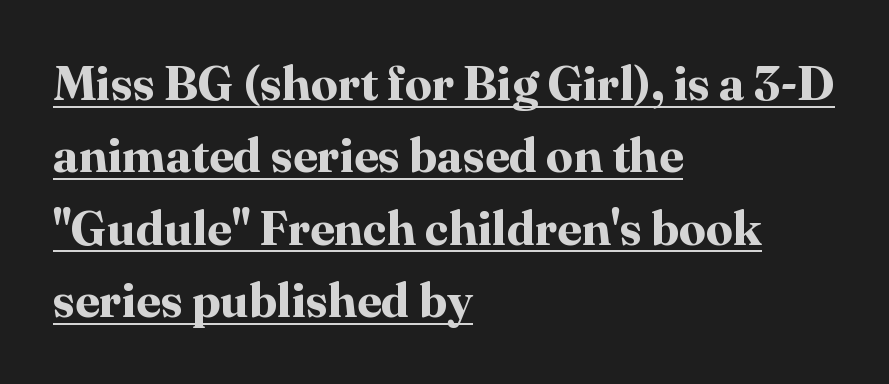
The image shows 48 px bold serif type, upright; set left-aligned, normal line spacing (1.51x), normal letter spacing, underlined; high stroke contrast and a medium x-height.
